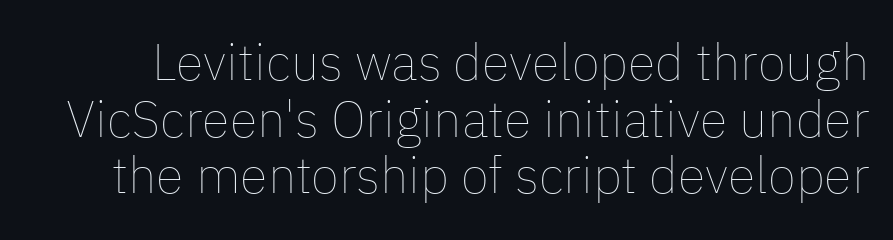
Quick note: interline space is minimal. Character widths vary here, with narrow letters taking less room than wide ones. Notice how the stems are strictly vertical — no italics here. No chunkiness to these letters — they're not bold. The letterforms sit shoulder to shoulder at normal distance. Descender tails drop into unmarked territory.
